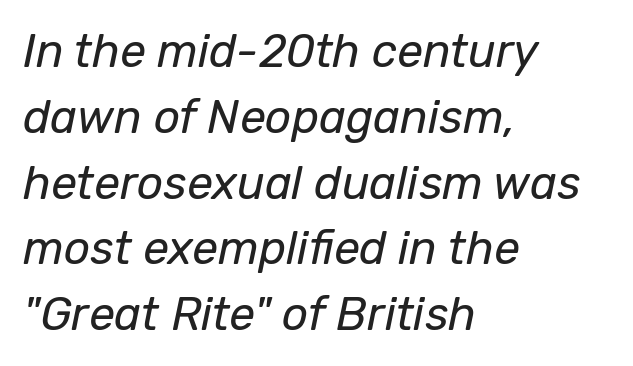
{"italic": "yes", "lean": "right", "slant_degrees": 12, "bold": "no", "weight": "regular", "width": "normal", "stroke_contrast": "low", "x_height": "medium", "monospaced": "no", "underline": "no", "align": "left", "line_spacing": "normal", "line_spacing_ratio": 1.43, "letter_spacing": "normal", "letter_spacing_em": 0.0, "glyph_px": 46}
